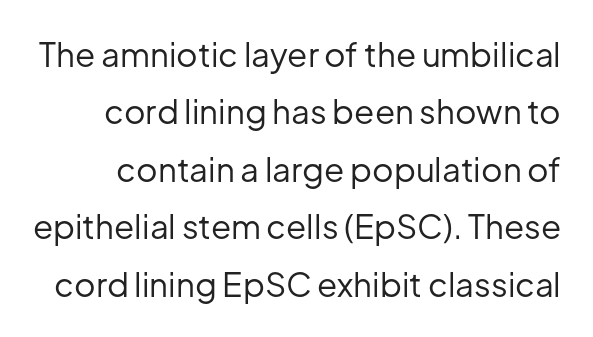
Weight: not bold — regular or lighter. Between one letter and the next there's only the usual sliver of space. Are there feet on the stems? There aren't — it's a sans. Proportional: the letters do not fall into vertical columns. Descenders hang freely into open space. No italicization has been applied; the sample stays upright.
